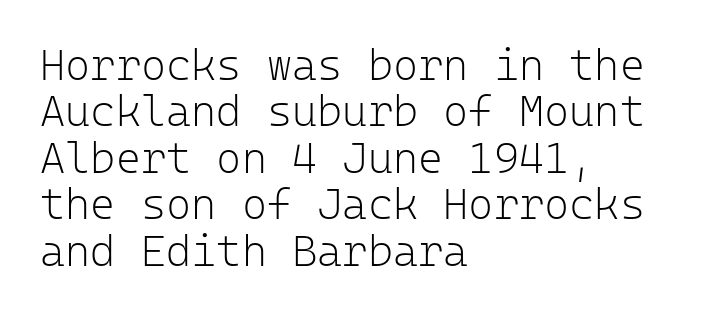
Q: Is the text bold? A: No.
Q: Is the text italic (slanted)? A: No, it is upright.
Q: Is the typeface a serif or a sans-serif typeface? A: Sans-serif.
Q: Is the text underlined? A: No.
Q: How is the paragraph aligned? A: Left-aligned.
Q: Is the spacing between letters normal or unusually wide? A: Normal.
Q: Is the spacing between lines tight, normal or loose? A: Tight.
Q: Width (condensed, normal, or wide)? A: Normal.
Q: Stroke contrast? A: Low.
Q: x-height? A: Medium.
Q: Monospaced? A: Yes.
